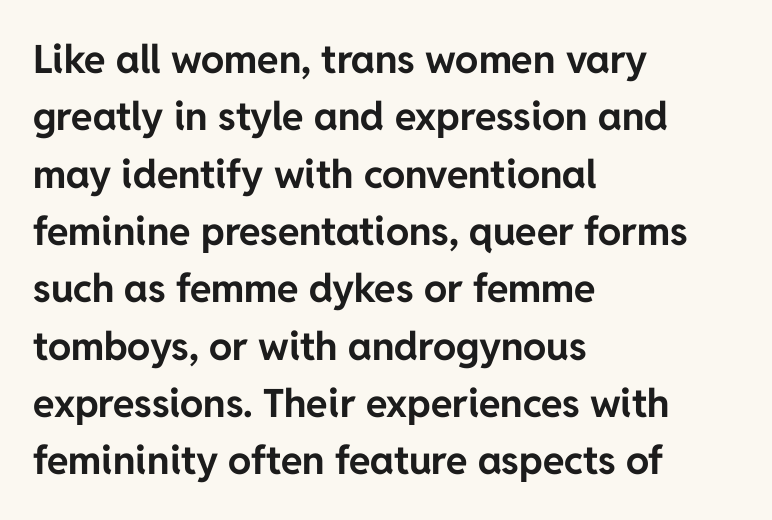
The image shows 39 px bold sans-serif type, upright; set left-aligned, normal line spacing (1.47x), normal letter spacing, not underlined; low stroke contrast and a medium x-height.
